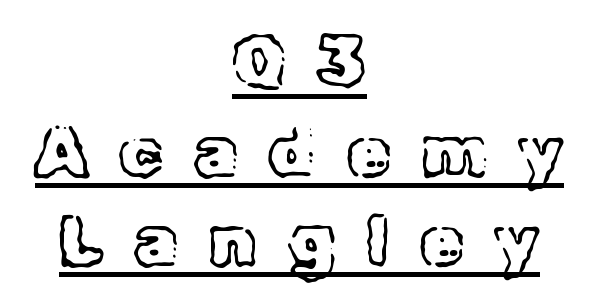
{"italic": "no", "width": "normal", "x_height": "medium", "monospaced": "no", "underline": "yes", "align": "center", "line_spacing": "normal", "line_spacing_ratio": 1.27, "letter_spacing": "wide", "letter_spacing_em": 0.45, "glyph_px": 70}
